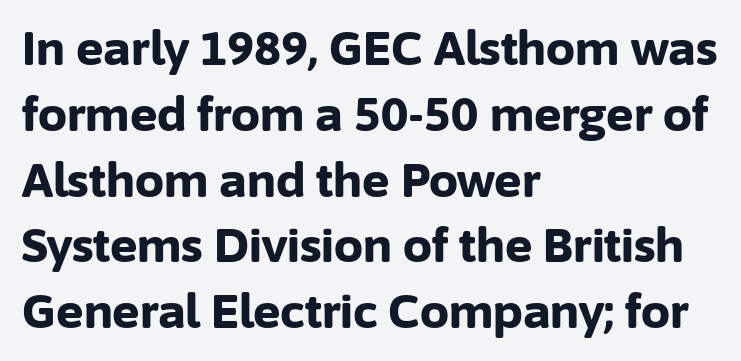
Q: Is the text bold? A: Yes.
Q: Is the text italic (slanted)? A: No, it is upright.
Q: Is the typeface a serif or a sans-serif typeface? A: Sans-serif.
Q: Is the text underlined? A: No.
Q: How is the paragraph aligned? A: Left-aligned.
Q: Is the spacing between letters normal or unusually wide? A: Normal.
Q: Is the spacing between lines tight, normal or loose? A: Normal.
Q: Width (condensed, normal, or wide)? A: Normal.
Q: Stroke contrast? A: Low.
Q: x-height? A: Medium.
Q: Monospaced? A: No.
